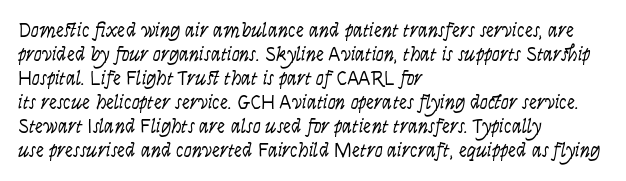
The image shows 20 px text type; set left-aligned, line spacing 1.2x, normal letter spacing, not underlined.
